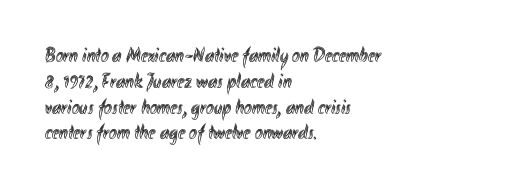
{"underline": "no", "align": "left", "line_spacing_ratio": 1.23, "letter_spacing": "normal", "letter_spacing_em": 0.0, "glyph_px": 21}
